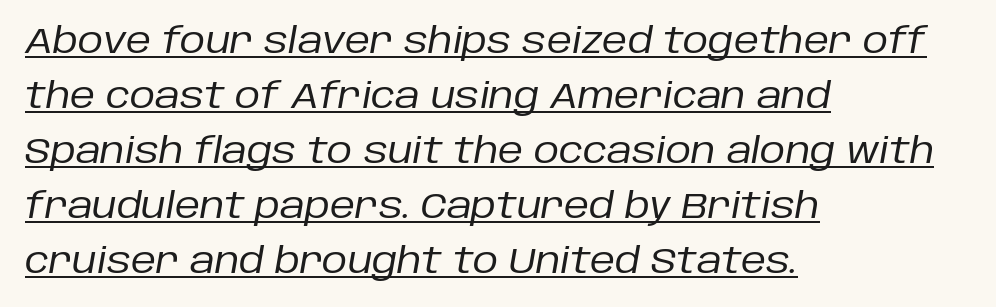
The image shows 35 px regular-weight type, italic (leaning right); set left-aligned, normal line spacing (1.57x), normal letter spacing, underlined; low stroke contrast and a large x-height.
